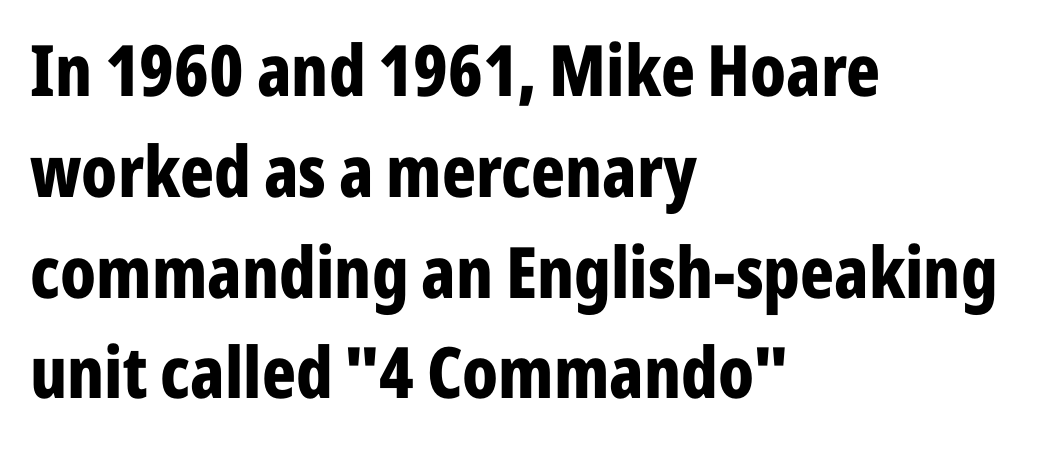
{"serif": "no", "italic": "no", "bold": "yes", "weight": "bold", "width": "condensed", "stroke_contrast": "low", "x_height": "medium", "monospaced": "no", "underline": "no", "align": "left", "line_spacing": "normal", "line_spacing_ratio": 1.42, "letter_spacing": "normal", "letter_spacing_em": 0.0, "glyph_px": 71}
